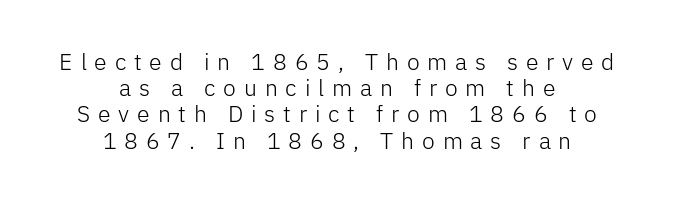
Italic? Not at all — the glyphs are vertical. Visually the block forms a symmetrical silhouette, jagged on both flanks. Successive baselines arrive quickly, one right under another. The passage shown is not underscored anywhere. Stems here are at most as thick as an everyday book face.
